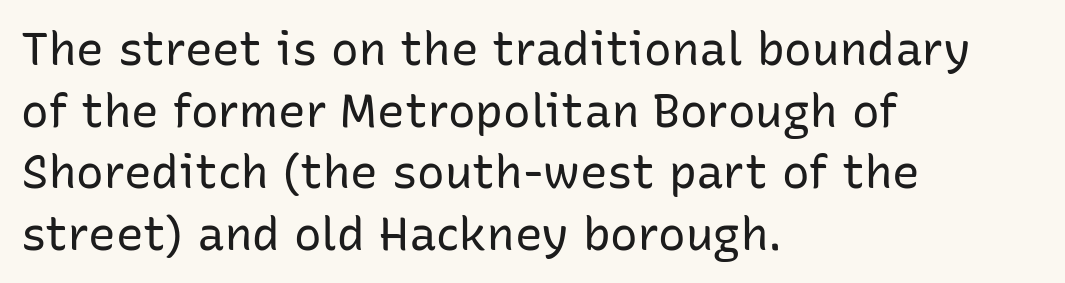
Note the varied advance widths — an 'i' is clearly narrower than an 'm'. The letterforms sit shoulder to shoulder at normal distance. Anything drawn beneath the words? Only blank space. The ragged edge is on the right, which tells us the setting is flush left. The lettering stays uniformly vertical, giving the passage a roman look. Normally led — the rows are evenly, conventionally spaced.
